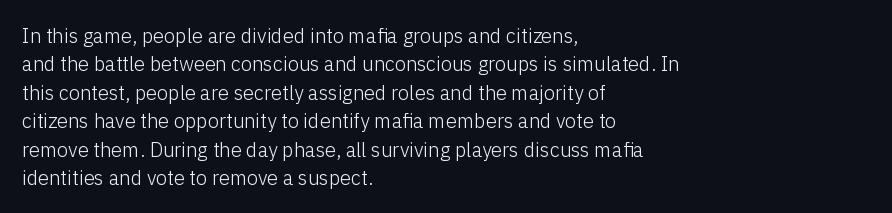
{"italic": "no", "bold": "no", "underline": "no", "align": "left", "line_spacing": "normal", "line_spacing_ratio": 1.42, "letter_spacing": "normal", "letter_spacing_em": 0.0, "glyph_px": 20}
